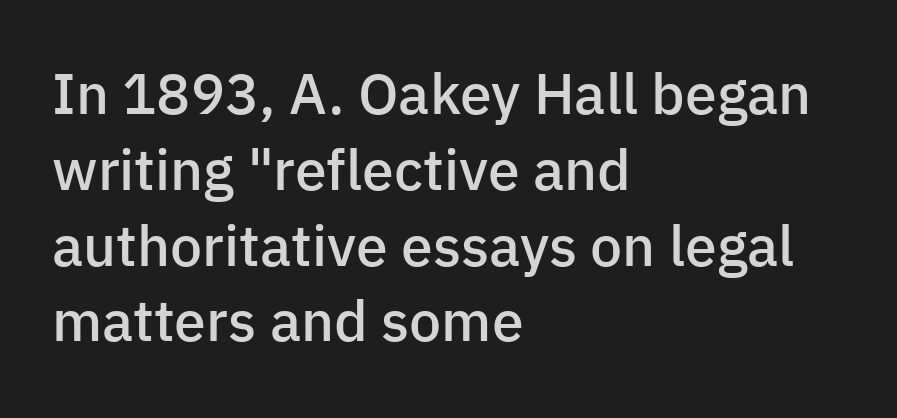
Regular leading. Letter spacing: default. The text block is weighted toward the left margin, trailing off unevenly rightward. Is this a fixed-width face? No — the glyphs have proportional, varying widths. Notice the strokes are somewhat thickened but not fully heavy: this is a semibold.
